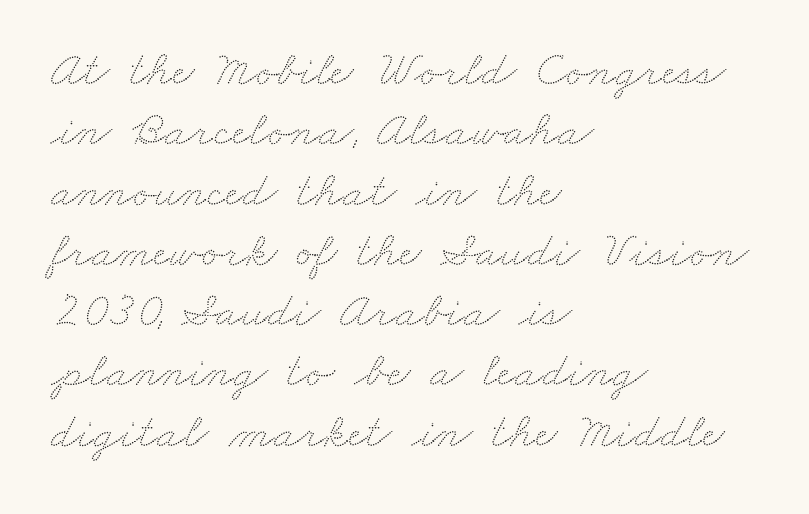
All the whitespace from short lines collects on the right. Varying glyph widths throughout — classic text-font behaviour. Just letters on the line, the space beneath them empty. Does extra space separate the letters? No, they use regular spacing.
